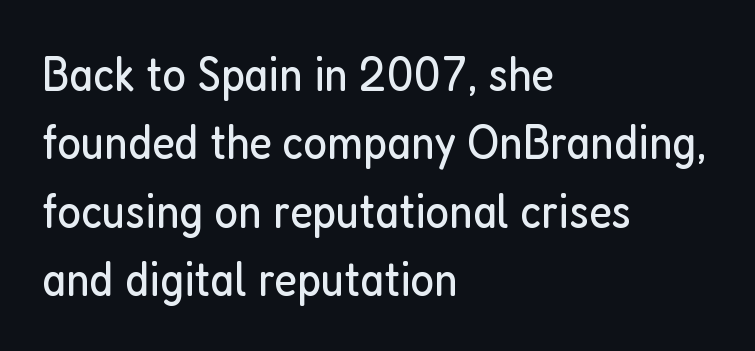
{"serif": "no", "italic": "no", "bold": "no", "weight": "regular", "width": "condensed", "stroke_contrast": "low", "x_height": "medium", "monospaced": "no", "underline": "no", "align": "left", "line_spacing": "normal", "line_spacing_ratio": 1.37, "letter_spacing": "normal", "letter_spacing_em": 0.0, "glyph_px": 50}
